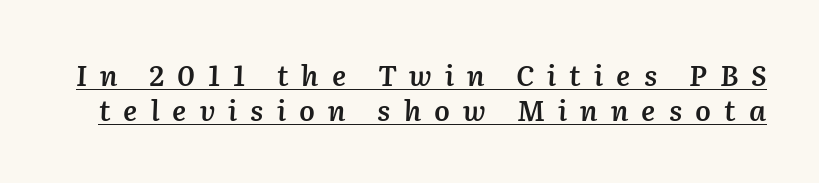
{"italic": "yes", "lean": "right", "slant_degrees": 2, "bold": "semi", "weight": "semibold", "width": "normal", "stroke_contrast": "medium", "x_height": "medium", "monospaced": "no", "underline": "yes", "line_spacing": "normal", "line_spacing_ratio": 1.25, "letter_spacing": "wide", "letter_spacing_em": 0.47, "glyph_px": 28}
